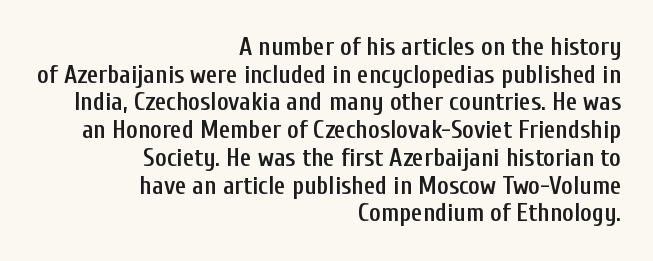
The image shows 25 px text type, upright; set right-aligned, tight line spacing (1.11x), normal letter spacing, not underlined.
